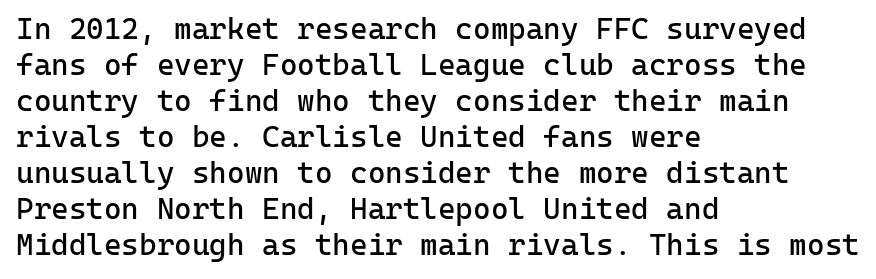
Words appear dense and cohesive because spacing is normal. Is there any slant? The stems are plumb. Stems here are at most as thick as an everyday book face. The space directly below the letters is spotless. The letters march in equal steps, a hallmark of fixed-pitch type.
